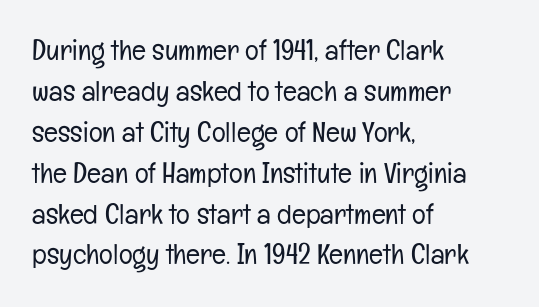
The image shows 29 px light, condensed sans-serif type, upright; set left-aligned, normal line spacing (1.41x), normal letter spacing, not underlined; low stroke contrast and a medium x-height.
